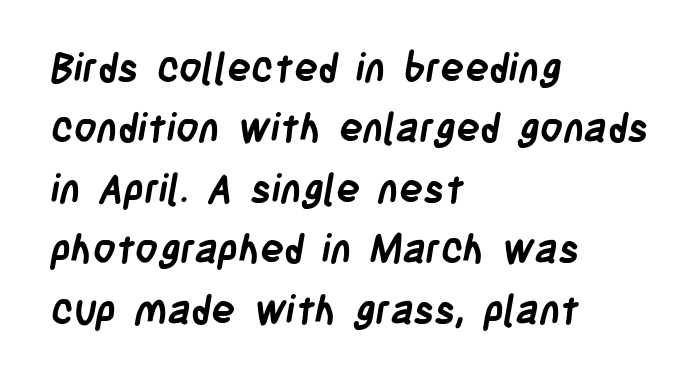
{"serif": "no", "bold": "yes", "weight": "semibold", "width": "condensed", "stroke_contrast": "low", "x_height": "large", "monospaced": "no", "underline": "no", "align": "left", "line_spacing": "normal", "line_spacing_ratio": 1.51, "letter_spacing": "normal", "letter_spacing_em": 0.0, "glyph_px": 40}
